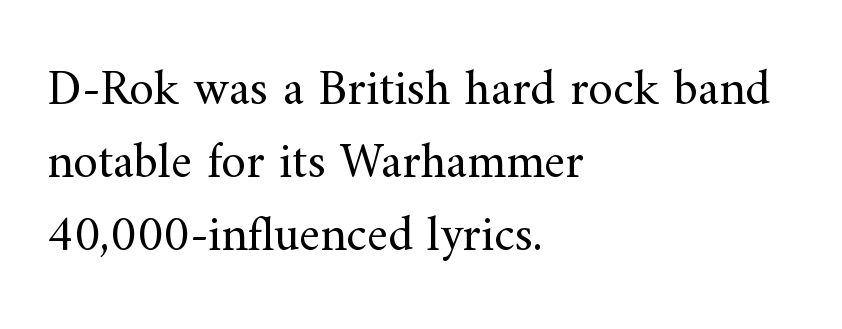
A typesetter would call this leading conventional body-copy spacing. Proportional: the letters do not fall into vertical columns. Weight: regular or lighter. Which margin do the lines hug? The left one — the right edge is uneven. Plain, unruled lines of type.
